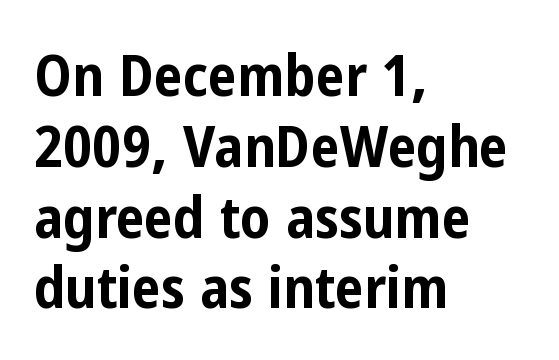
{"serif": "no", "italic": "no", "bold": "yes", "weight": "bold", "width": "condensed", "stroke_contrast": "low", "x_height": "medium", "monospaced": "no", "underline": "no", "align": "left", "line_spacing_ratio": 1.22, "letter_spacing": "normal", "letter_spacing_em": 0.0, "glyph_px": 58}
